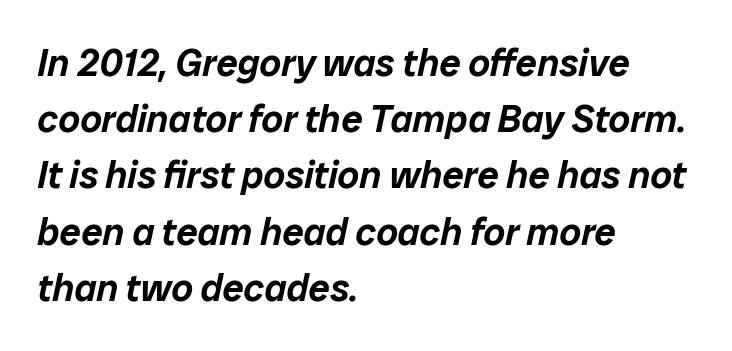
{"italic": "yes", "lean": "right", "slant_degrees": 12, "width": "normal", "stroke_contrast": "low", "x_height": "medium", "monospaced": "no", "underline": "no", "align": "left", "line_spacing": "normal", "line_spacing_ratio": 1.48, "letter_spacing": "normal", "letter_spacing_em": 0.0, "glyph_px": 38}
